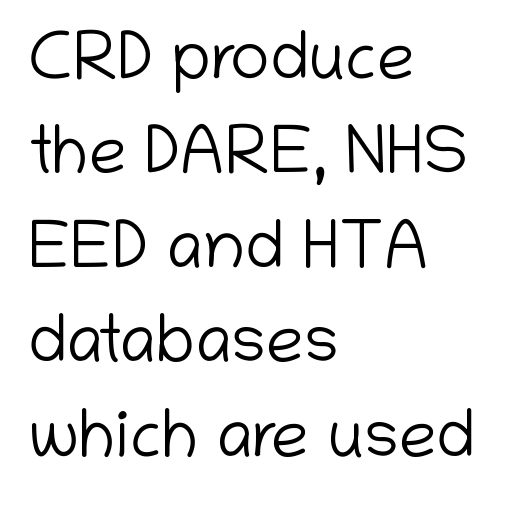
{"serif": "no", "italic": "no", "bold": "no", "weight": "light", "width": "normal", "stroke_contrast": "low", "x_height": "medium", "monospaced": "no", "underline": "no", "align": "left", "line_spacing": "normal", "line_spacing_ratio": 1.41, "letter_spacing": "normal", "letter_spacing_em": 0.0, "glyph_px": 67}
